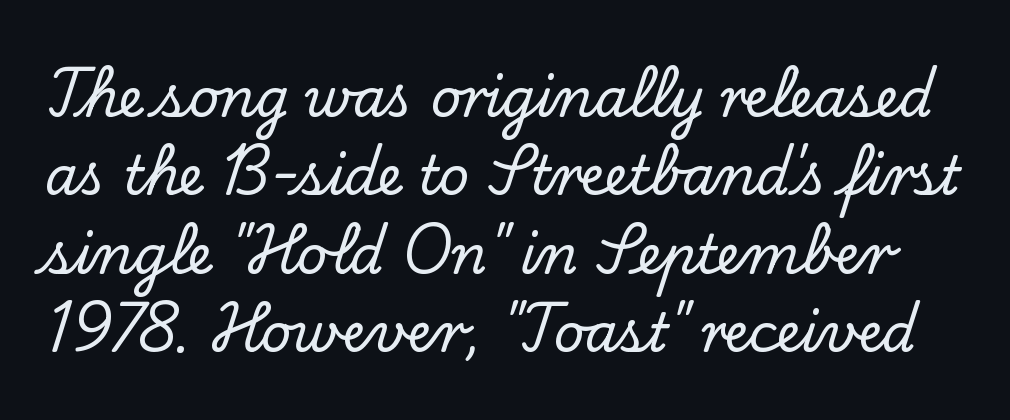
{"serif": "yes", "width": "normal", "stroke_contrast": "low", "x_height": "small", "monospaced": "no", "underline": "no", "line_spacing": "normal", "line_spacing_ratio": 1.48, "letter_spacing": "normal", "letter_spacing_em": 0.0, "glyph_px": 53}
